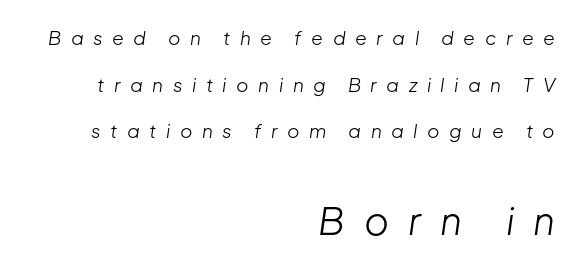
Q: Is the text bold? A: No.
Q: Is the text italic (slanted)? A: Yes, it leans right by about 8 degrees.
Q: Is the text underlined? A: No.
Q: How is the paragraph aligned? A: Right-aligned.
Q: Is the spacing between letters normal or unusually wide? A: Unusually wide.
Q: Is the spacing between lines tight, normal or loose? A: Loose.
Q: Which block of text is set in a larger size, the first (top) or the second (bottom)? A: The second (bottom) one.
Q: Width (condensed, normal, or wide)? A: Normal.
Q: Stroke contrast? A: Low.
Q: x-height? A: Medium.
Q: Monospaced? A: No.
